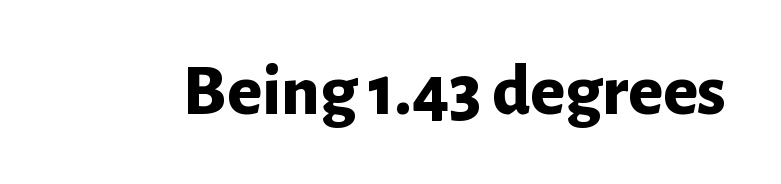
It's the straight-up-and-down kind of type. Here the designer chose a conventional face with non-uniform glyph widths. Standard letterfit; no display-style spreading of the glyphs. Lines of text with bare space underneath. Strong, thick strokes mark this as bold type. The font family rendered here belongs to the sans-serif group.
